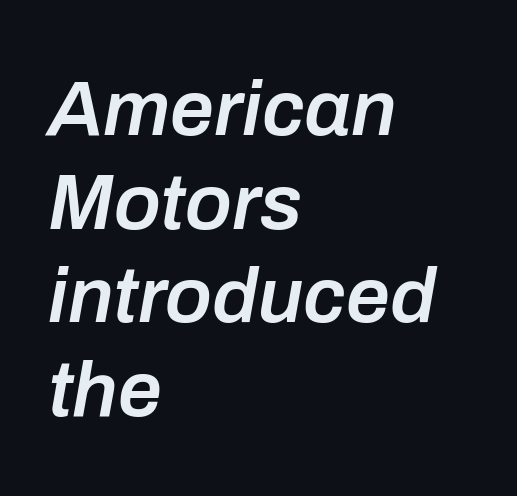
Q: Is the text bold? A: Semi-bold.
Q: Is the text italic (slanted)? A: Yes, it leans right by about 10 degrees.
Q: Is the text underlined? A: No.
Q: How is the paragraph aligned? A: Left-aligned.
Q: Is the spacing between letters normal or unusually wide? A: Normal.
Q: Width (condensed, normal, or wide)? A: Normal.
Q: Stroke contrast? A: Low.
Q: x-height? A: Medium.
Q: Monospaced? A: No.
